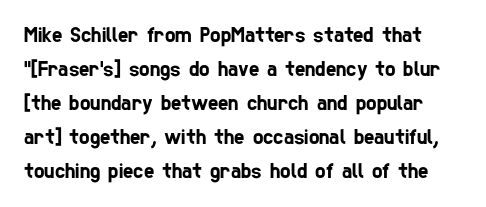
Q: Is the text underlined? A: No.
Q: Is the spacing between letters normal or unusually wide? A: Normal.
Q: Is the spacing between lines tight, normal or loose? A: Normal.
